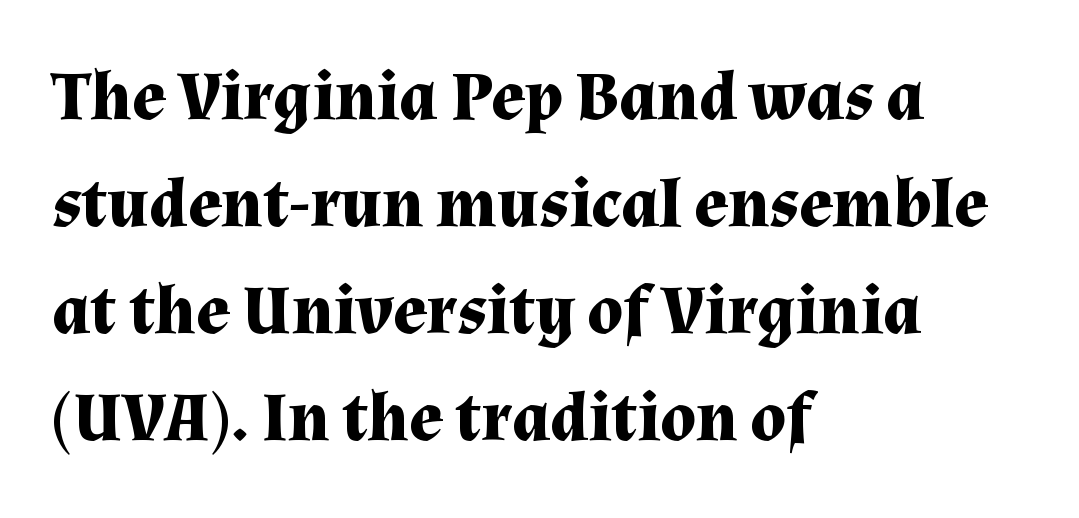
In terms of letterform style, serifs are clearly present. Here the designer chose a conventional face with non-uniform glyph widths. Rendered with straight, roman letterforms. The rendering uses a bold face; every stroke is thick and dark. Unmarked baselines from the first word to the last.
